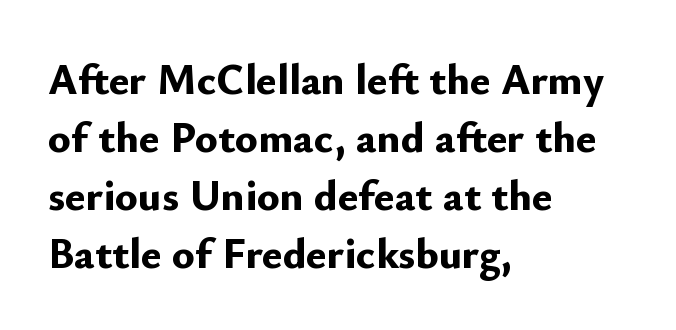
The image shows 43 px bold sans-serif type, upright; set left-aligned, normal line spacing (1.35x), normal letter spacing, not underlined; low stroke contrast and a small x-height.
